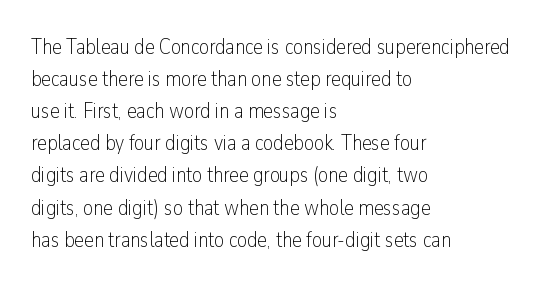
The image shows 22 px text type, upright; set left-aligned, normal line spacing (1.46x), normal letter spacing, not underlined.
